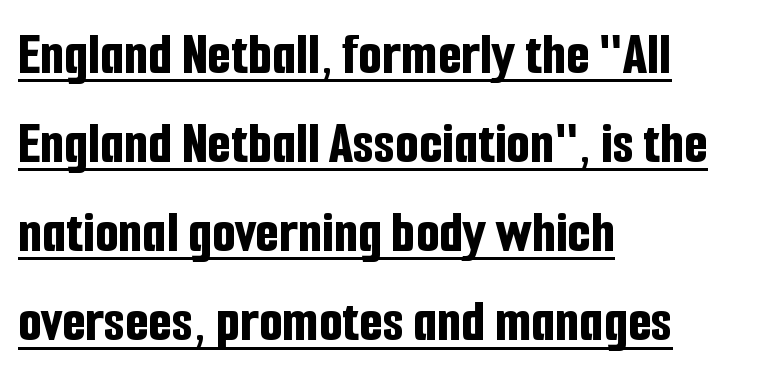
{"serif": "no", "italic": "no", "bold": "yes", "weight": "bold", "width": "condensed", "stroke_contrast": "low", "x_height": "medium", "monospaced": "no", "underline": "yes", "align": "left", "line_spacing": "normal", "line_spacing_ratio": 1.46, "letter_spacing": "normal", "letter_spacing_em": 0.0, "glyph_px": 61}
